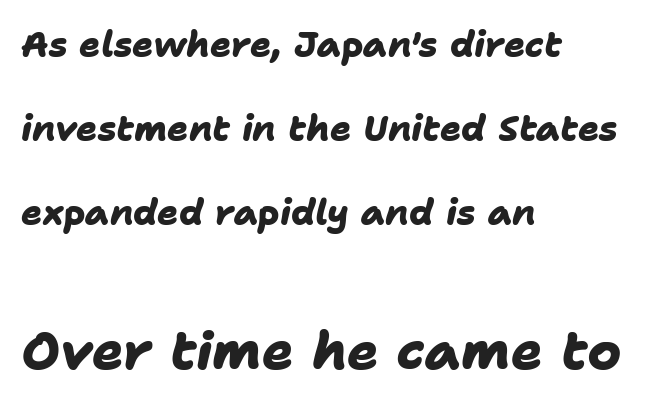
Q: Is the text bold? A: Yes.
Q: Is the typeface a serif or a sans-serif typeface? A: Sans-serif.
Q: Is the text underlined? A: No.
Q: How is the paragraph aligned? A: Left-aligned.
Q: Is the spacing between letters normal or unusually wide? A: Normal.
Q: Is the spacing between lines tight, normal or loose? A: Loose.
Q: Which block of text is set in a larger size, the first (top) or the second (bottom)? A: The second (bottom) one.
Q: Width (condensed, normal, or wide)? A: Normal.
Q: Stroke contrast? A: Low.
Q: x-height? A: Medium.
Q: Monospaced? A: No.
